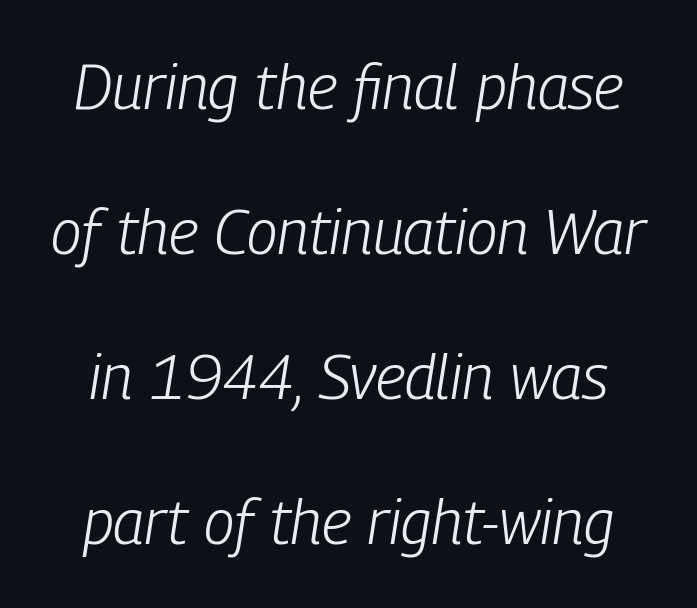
The image shows 62 px light, condensed type, italic (leaning right); set loose line spacing (2.34x), normal letter spacing, not underlined; low stroke contrast and a medium x-height.
